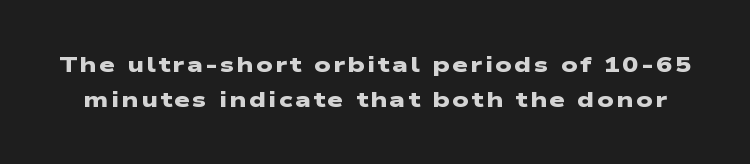
Notice how descenders clear the ascenders below comfortably — that's standard leading. Anything drawn beneath the words? Only blank space. The strokes are fattened all the way to bold.
